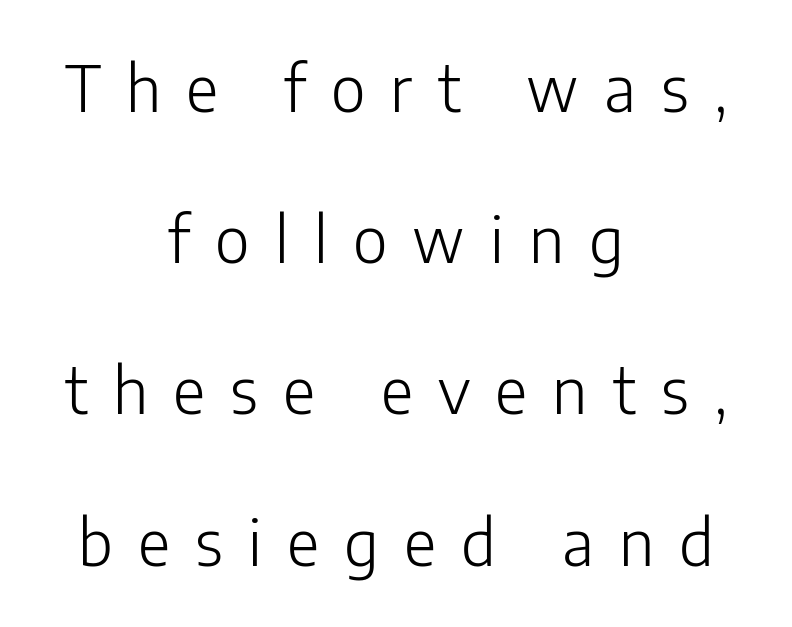
If you drew a line through each stem, it would be perfectly vertical. Proportional: the letters do not fall into vertical columns. A bare baseline throughout the passage. The letters look calm and open, with moderate or lighter stems. The lines are quadded center.
